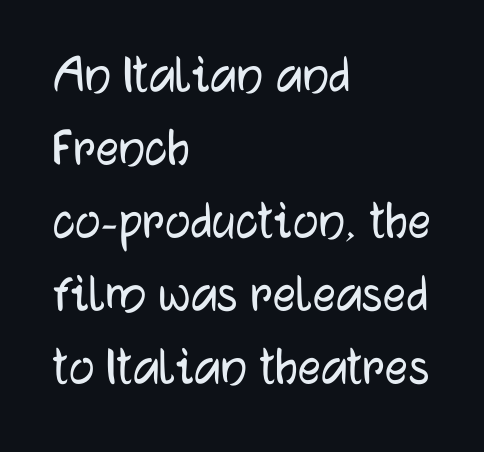
{"serif": "no", "italic": "no", "width": "normal", "stroke_contrast": "low", "x_height": "medium", "monospaced": "no", "underline": "no", "align": "left", "line_spacing": "normal", "line_spacing_ratio": 1.28, "letter_spacing": "normal", "letter_spacing_em": 0.0, "glyph_px": 57}
